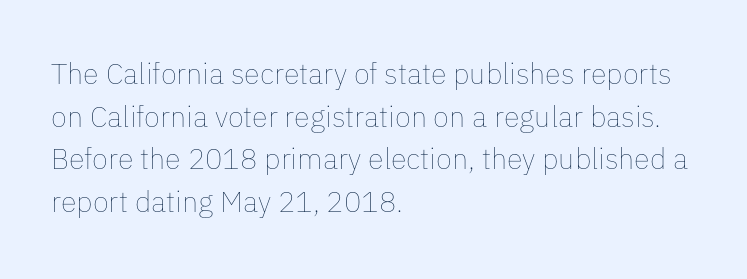
The image shows 29 px thin type, upright; set left-aligned, normal line spacing (1.47x), normal letter spacing, not underlined; low stroke contrast and a medium x-height.
